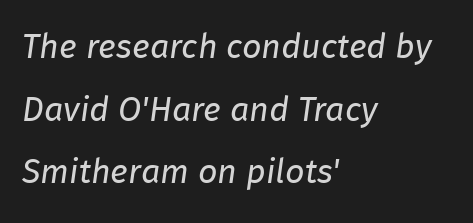
{"italic": "yes", "lean": "right", "slant_degrees": 8, "bold": "no", "weight": "regular", "width": "normal", "stroke_contrast": "low", "x_height": "medium", "monospaced": "no", "underline": "no", "align": "left", "line_spacing_ratio": 1.84, "letter_spacing": "normal", "letter_spacing_em": 0.0, "glyph_px": 34}
